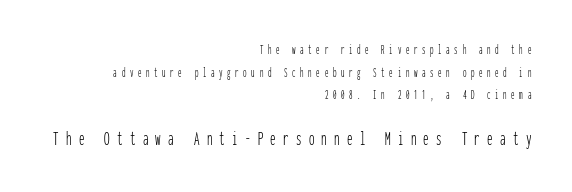
Counters stay open thanks to moderate or lighter strokes. Vertically, the passage feels balanced, rows spaced as you'd expect. Nope, not italic — everything's standing straight. The space directly below the letters is spotless.
